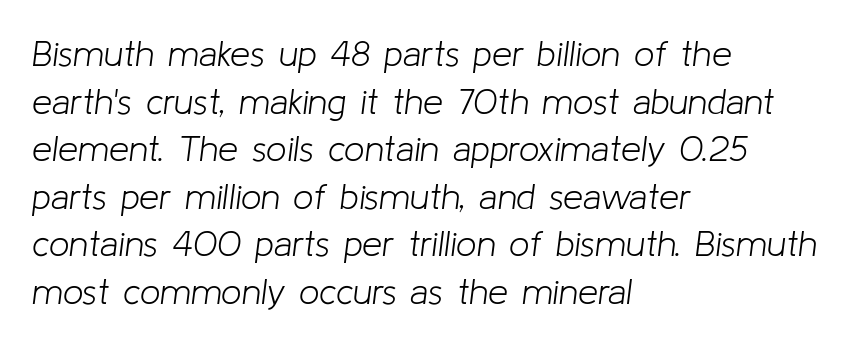
{"italic": "yes", "lean": "right", "slant_degrees": 8, "bold": "no", "weight": "light", "width": "normal", "stroke_contrast": "low", "x_height": "medium", "monospaced": "no", "underline": "no", "align": "left", "line_spacing": "normal", "line_spacing_ratio": 1.32, "letter_spacing": "normal", "letter_spacing_em": 0.0, "glyph_px": 36}
